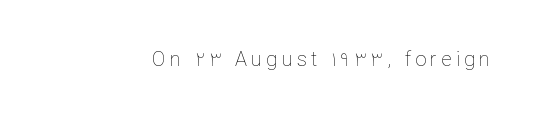
Q: Is the text bold? A: No.
Q: Is the text italic (slanted)? A: No, it is upright.
Q: Is the text underlined? A: No.
Q: Is the spacing between letters normal or unusually wide? A: Unusually wide.
